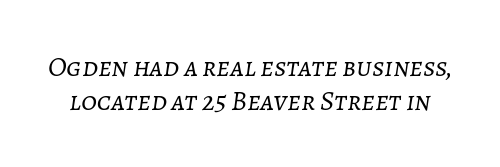
No letter is thick-stroked: the sample isn't bold. Descender tails drop into unmarked territory. Proportional: the letters do not fall into vertical columns. The face used here is rendered with its standard letterfit. The text carries the slant typical of an italic or oblique font.
